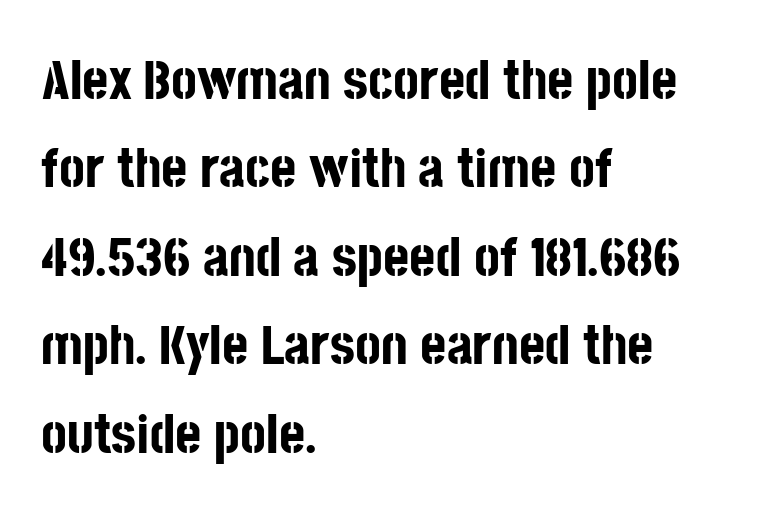
Underlining? Definitely not there. The font is running at its bold setting. These lines stack with their left ends in a neat column. The typography opts for an upright posture over an oblique one. Line spacing here is normal. Letterform terminals end flat and unadorned throughout the passage.
